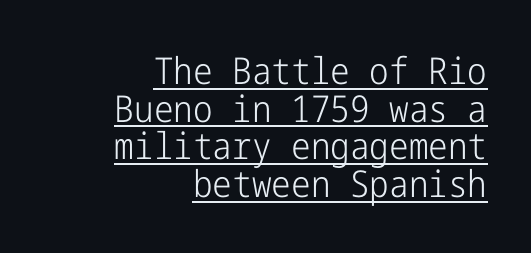
The passage shown stacks its lines with hardly any gap. Posture: upright roman. This is sans-serif lettering, the kind often seen on screens and signage. The line texture is even and compact thanks to regular tracking.
